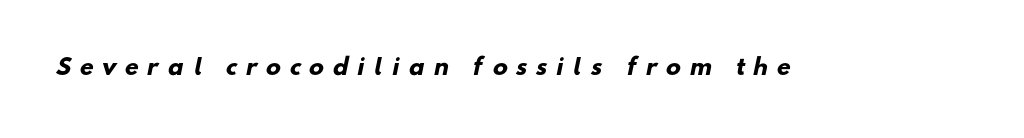
{"bold": "yes", "underline": "no", "letter_spacing": "wide", "letter_spacing_em": 0.41, "glyph_px": 22}
